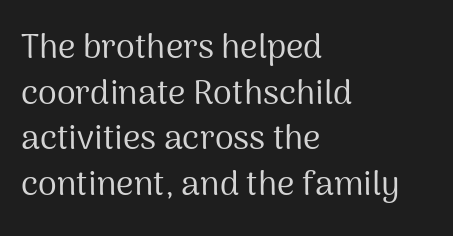
Spacing verdict: proportional, widths tailored to each character. Compared with a centered layout, this one pins lines to the left instead. The words here are not underlined. Posture: upright roman. Ink coverage per letter is moderate at most.
